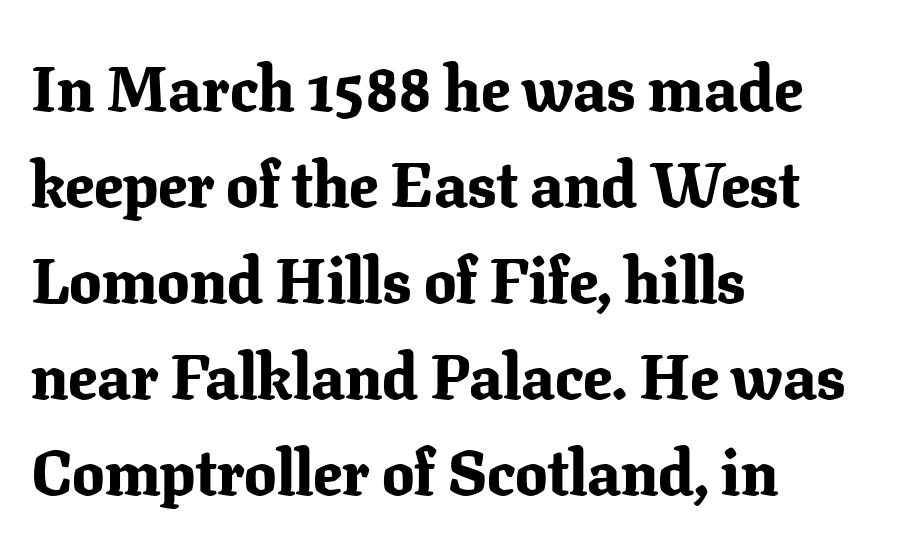
Q: Is the text bold? A: Yes.
Q: Is the text italic (slanted)? A: No, it is upright.
Q: Is the typeface a serif or a sans-serif typeface? A: Serif.
Q: Is the text underlined? A: No.
Q: How is the paragraph aligned? A: Left-aligned.
Q: Is the spacing between letters normal or unusually wide? A: Normal.
Q: Is the spacing between lines tight, normal or loose? A: Normal.
Q: Width (condensed, normal, or wide)? A: Normal.
Q: Stroke contrast? A: Low.
Q: x-height? A: Medium.
Q: Monospaced? A: No.
